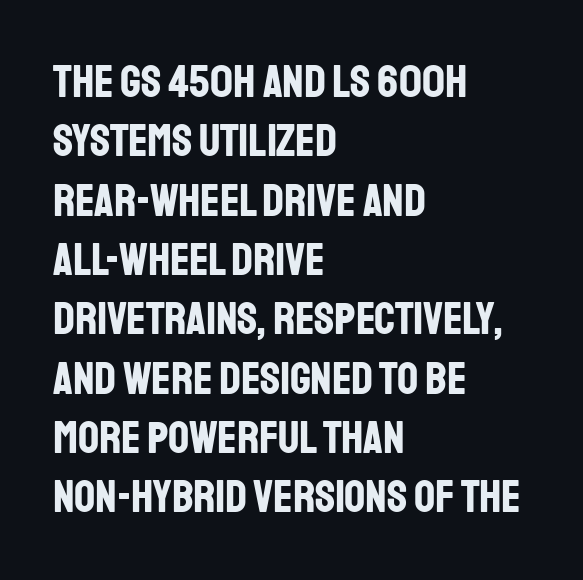
The image shows 46 px bold, condensed sans-serif type, upright; set left-aligned, normal line spacing (1.29x), normal letter spacing, not underlined; low stroke contrast and a large x-height.
